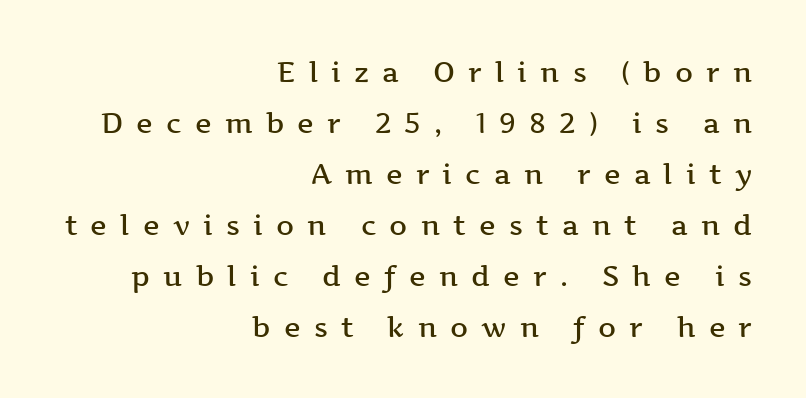
A bare baseline throughout the passage. Observe the wide spacing: letters keep a clear distance from each other. The lettering stays uniformly vertical, giving the passage a roman look. Note the varied advance widths — an 'i' is clearly narrower than an 'm'.
